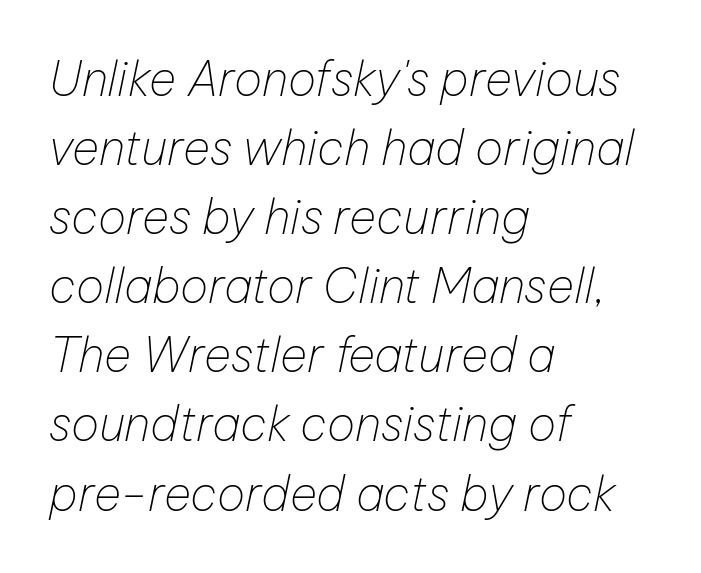
Q: Is the text bold? A: No.
Q: Is the text italic (slanted)? A: Yes, it leans right by about 12 degrees.
Q: Is the text underlined? A: No.
Q: How is the paragraph aligned? A: Left-aligned.
Q: Is the spacing between letters normal or unusually wide? A: Normal.
Q: Is the spacing between lines tight, normal or loose? A: Normal.
Q: Width (condensed, normal, or wide)? A: Normal.
Q: Stroke contrast? A: Low.
Q: x-height? A: Medium.
Q: Monospaced? A: No.
